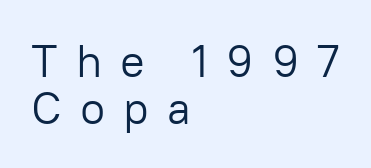
{"serif": "no", "italic": "no", "bold": "no", "weight": "light", "width": "normal", "stroke_contrast": "low", "x_height": "medium", "monospaced": "no", "underline": "no", "align": "left", "line_spacing": "tight", "line_spacing_ratio": 1.02, "letter_spacing": "wide", "letter_spacing_em": 0.39, "glyph_px": 46}
